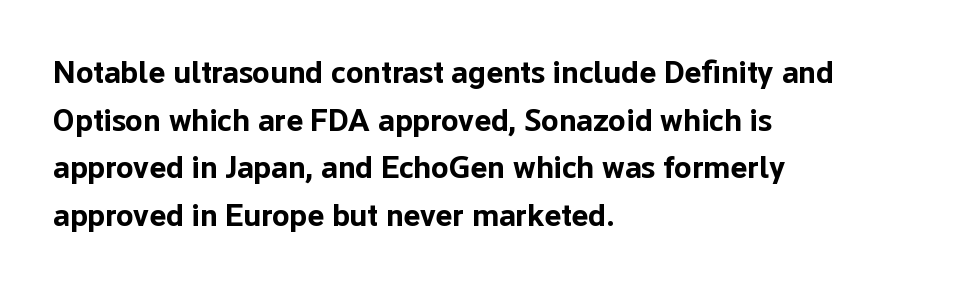
Serif or sans? Sans — the stroke terminals are bare. Visually the block forms a straight wall on the left and a jagged coastline on the right. The letterforms sit shoulder to shoulder at normal distance. Each letter keeps its own natural width here, so spacing adapts to shape. A roman cut, with each character standing at attention.
